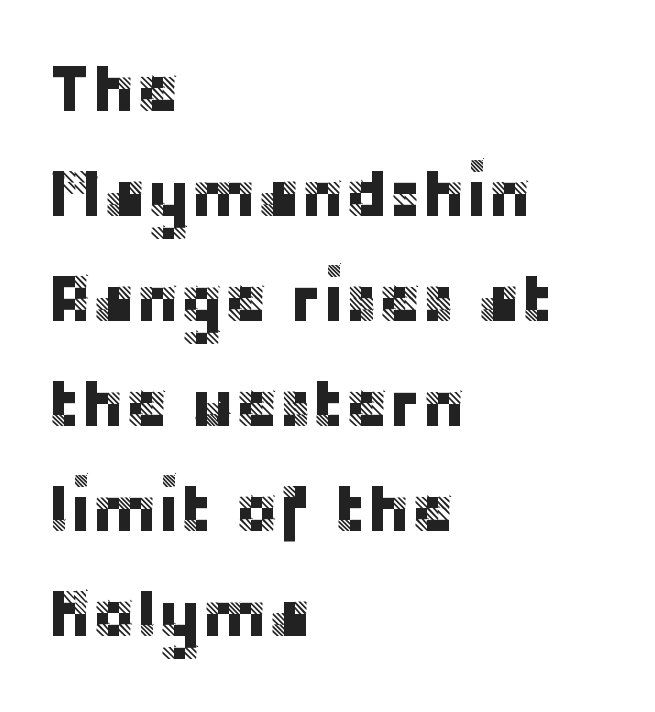
The image shows 66 px sans-serif type, upright; set left-aligned, normal line spacing (1.59x), normal letter spacing, not underlined; low stroke contrast and a large x-height.
